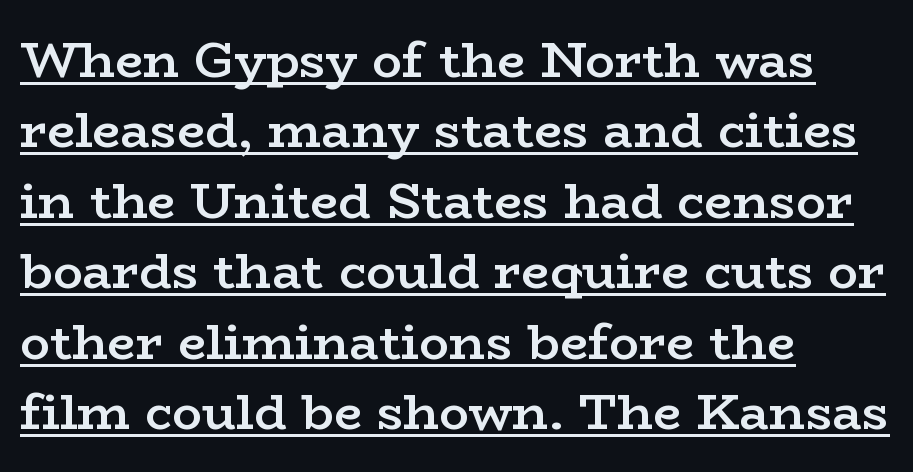
{"serif": "yes", "italic": "no", "bold": "semi", "weight": "semibold", "width": "wide", "stroke_contrast": "low", "x_height": "medium", "monospaced": "no", "underline": "yes", "align": "left", "line_spacing": "normal", "line_spacing_ratio": 1.41, "letter_spacing": "normal", "letter_spacing_em": 0.0, "glyph_px": 50}
